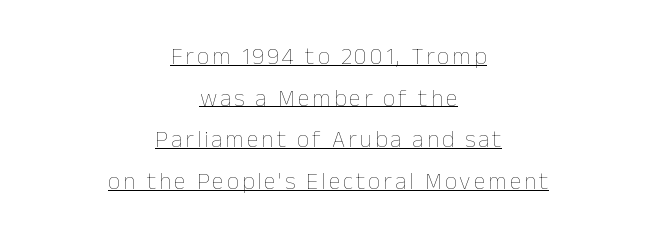
This sample is center-justified, so both line endings float freely. Does a line run under the words? Yes, clearly. Heft: none added — not bold. Posture: straight, roman, zero tilt.
